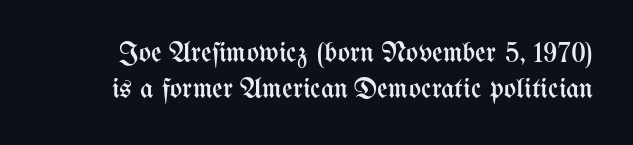
{"italic": "no", "bold": "no", "weight": "regular", "width": "condensed", "stroke_contrast": "medium", "x_height": "medium", "monospaced": "no", "underline": "no", "line_spacing_ratio": 1.23, "letter_spacing": "normal", "letter_spacing_em": 0.0, "glyph_px": 29}
